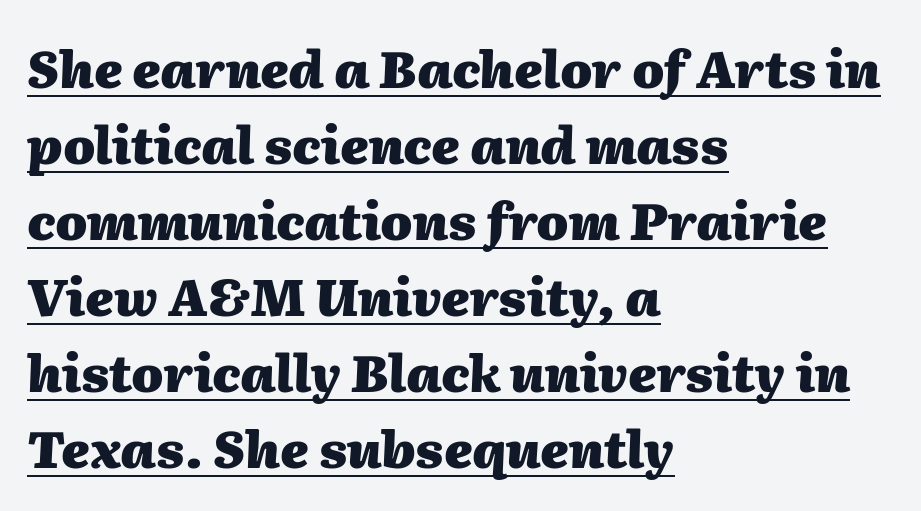
A typesetter would call this zero additional tracking. The letters are slanted; this is an italic face. Notice how a bar underscores the lettering throughout. Proportional: the letters do not fall into vertical columns. Horizontal alignment here is leftward, the default for most running prose.
